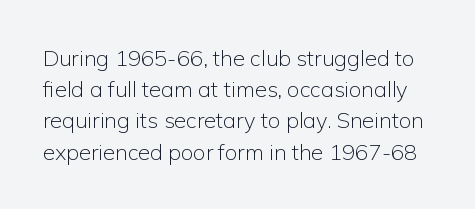
The image shows 22 px text type, upright; set normal line spacing (1.42x), normal letter spacing, not underlined.
